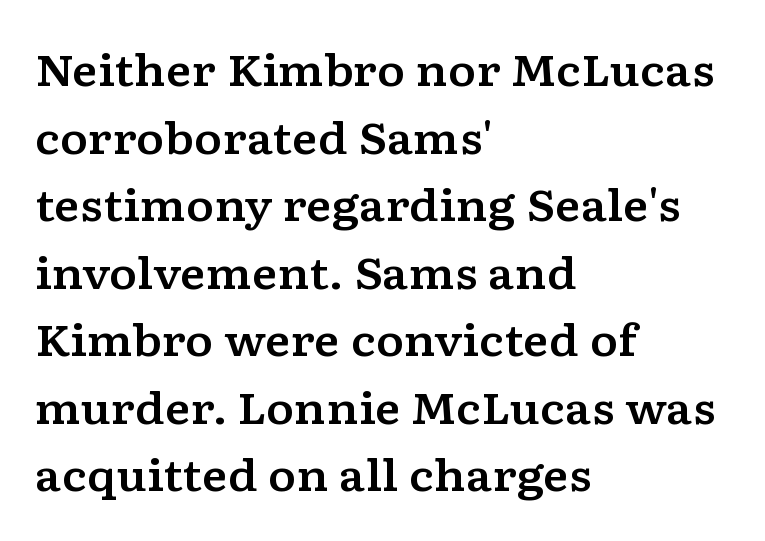
The image shows 43 px wide serif type, upright; set left-aligned, normal line spacing (1.57x), normal letter spacing, not underlined; low stroke contrast and a medium x-height.
